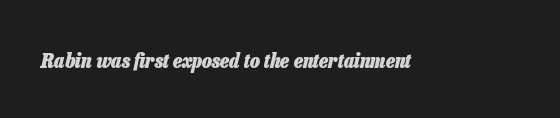
Looking at the ascenders, they clearly lean. The zone under the glyphs is completely vacant. There is no visible air inserted between adjacent glyphs. Pretty heavy lettering here — definitely bold.
